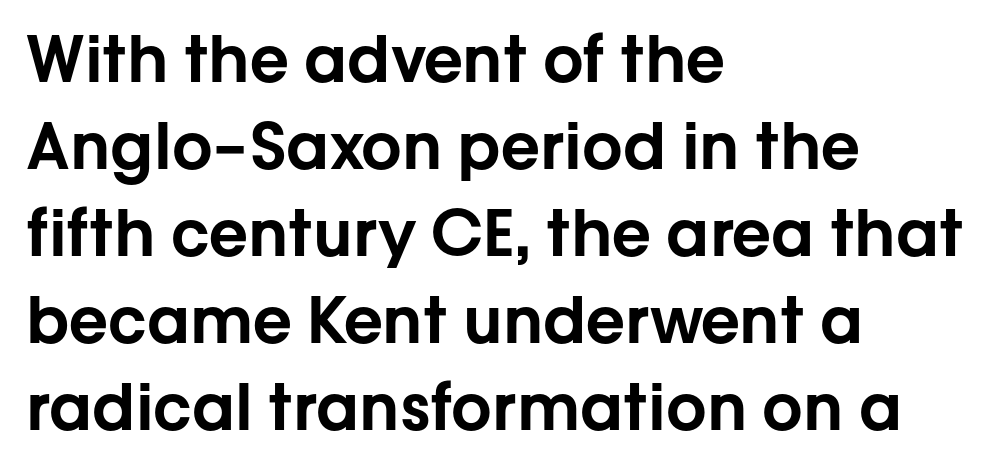
{"serif": "no", "italic": "no", "width": "normal", "stroke_contrast": "low", "x_height": "medium", "monospaced": "no", "underline": "no", "align": "left", "line_spacing": "normal", "line_spacing_ratio": 1.36, "letter_spacing": "normal", "letter_spacing_em": 0.0, "glyph_px": 64}
